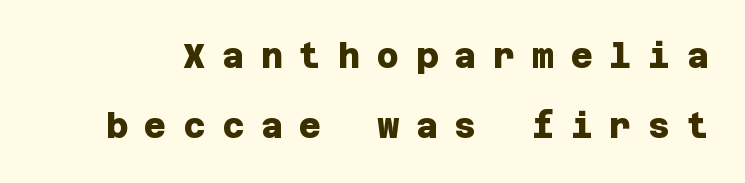
Check under the words: just untouched page. The letters are spread apart with noticeably loose tracking. Nope, no serifs anywhere on these letters. Chunky letters — that's bold for sure. Leading is clearly above the norm, producing a sparse column.
